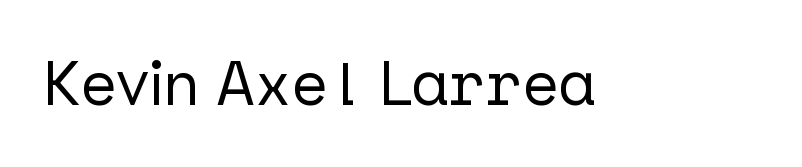
Q: Is the text italic (slanted)? A: No, it is upright.
Q: Is the typeface a serif or a sans-serif typeface? A: Sans-serif.
Q: Is the text underlined? A: No.
Q: Is the spacing between letters normal or unusually wide? A: Normal.
Q: Width (condensed, normal, or wide)? A: Normal.
Q: Stroke contrast? A: Low.
Q: x-height? A: Medium.
